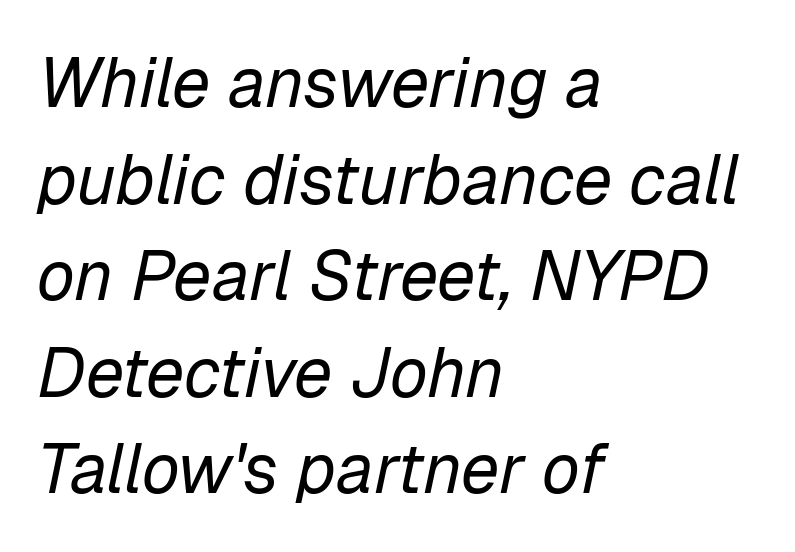
The passage is arranged the way most books set body copy — flush left. Summary of weight: not heavy and not bold. Bare-footed words on every line. A typesetter would mark this as italic.
